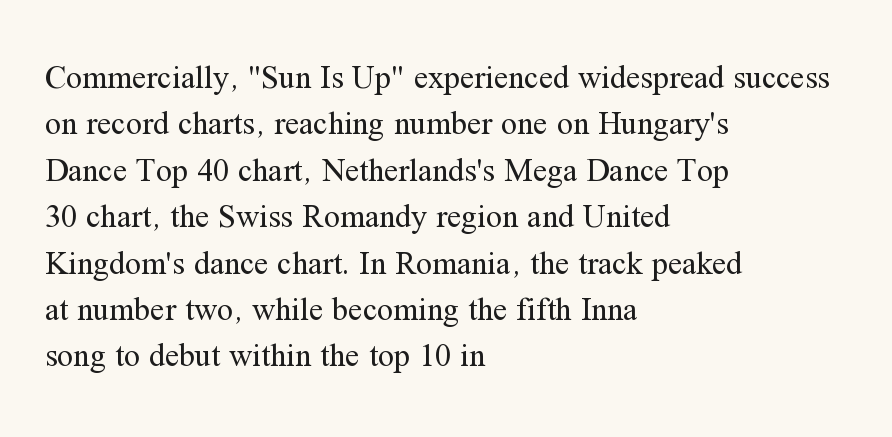
{"serif": "yes", "italic": "no", "bold": "no", "weight": "regular", "width": "normal", "stroke_contrast": "medium", "x_height": "medium", "monospaced": "no", "underline": "no", "align": "left", "line_spacing": "normal", "line_spacing_ratio": 1.45, "letter_spacing": "normal", "letter_spacing_em": 0.0, "glyph_px": 32}
